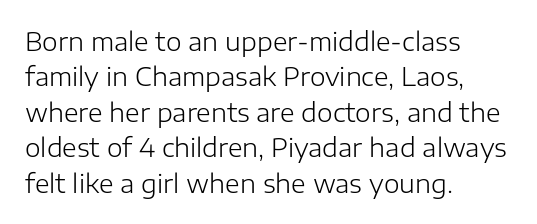
{"italic": "no", "bold": "no", "underline": "no", "align": "left", "line_spacing": "normal", "line_spacing_ratio": 1.42, "letter_spacing": "normal", "letter_spacing_em": 0.0, "glyph_px": 25}
